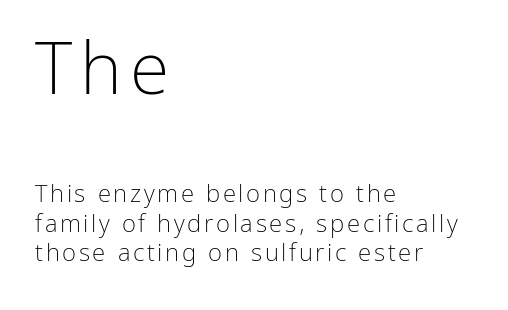
{"serif": "no", "italic": "no", "bold": "no", "weight": "light", "width": "normal", "stroke_contrast": "low", "x_height": "medium", "monospaced": "no", "underline": "no", "align": "left", "line_spacing_ratio": 1.24, "larger_block": "first", "size_ratio": 3.0, "glyph_px": 72}
